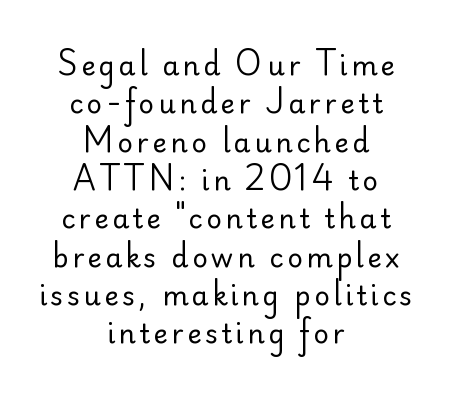
Q: Is the text bold? A: No.
Q: Is the text italic (slanted)? A: No, it is upright.
Q: Is the text underlined? A: No.
Q: How is the paragraph aligned? A: Centered.
Q: Is the spacing between lines tight, normal or loose? A: Normal.
